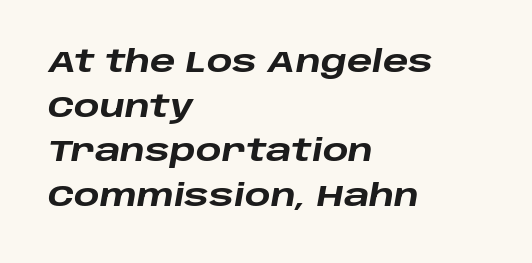
The image shows 30 px heavy, wide type, italic (leaning right); set left-aligned, normal line spacing (1.49x), normal letter spacing, not underlined; low stroke contrast and a large x-height.
